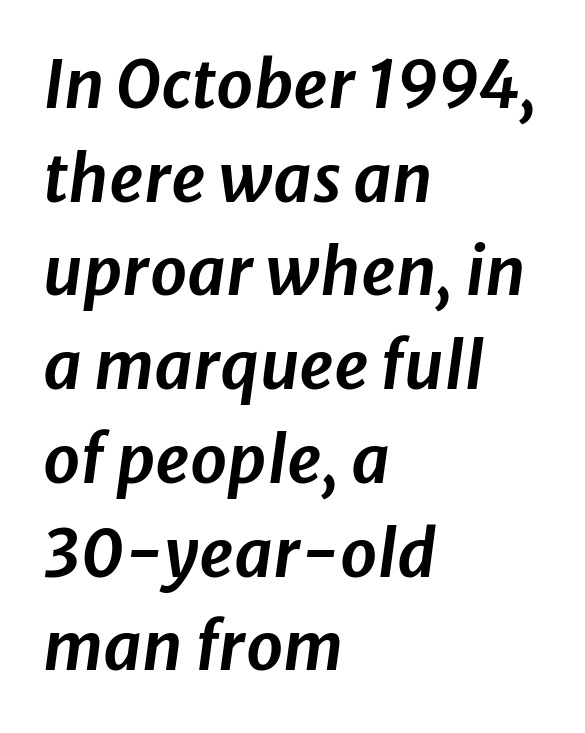
{"italic": "yes", "lean": "right", "slant_degrees": 8, "width": "normal", "stroke_contrast": "low", "x_height": "medium", "monospaced": "no", "underline": "no", "align": "left", "line_spacing": "normal", "line_spacing_ratio": 1.42, "letter_spacing": "normal", "letter_spacing_em": 0.0, "glyph_px": 66}
